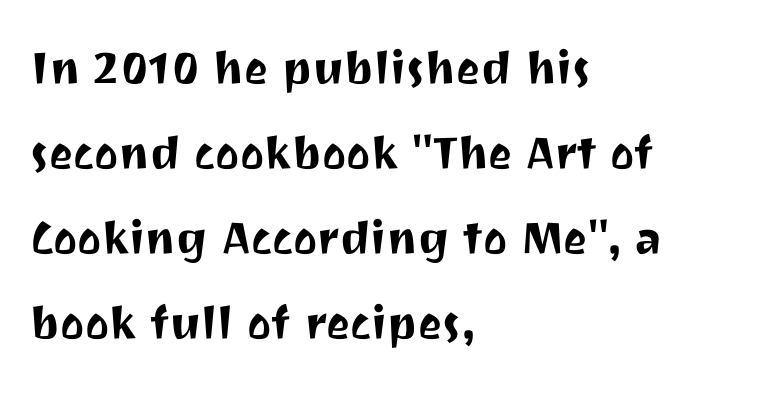
Q: Is the text italic (slanted)? A: No, it is upright.
Q: Is the typeface a serif or a sans-serif typeface? A: Sans-serif.
Q: Is the text underlined? A: No.
Q: How is the paragraph aligned? A: Left-aligned.
Q: Is the spacing between letters normal or unusually wide? A: Normal.
Q: Is the spacing between lines tight, normal or loose? A: Normal.
Q: Width (condensed, normal, or wide)? A: Normal.
Q: Stroke contrast? A: Medium.
Q: x-height? A: Medium.
Q: Monospaced? A: No.
